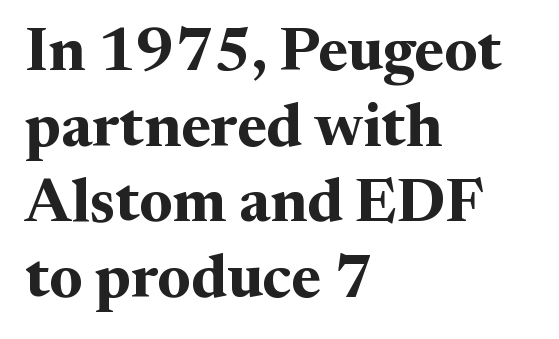
Q: Is the text bold? A: Yes.
Q: Is the text italic (slanted)? A: No, it is upright.
Q: Is the typeface a serif or a sans-serif typeface? A: Serif.
Q: Is the text underlined? A: No.
Q: How is the paragraph aligned? A: Left-aligned.
Q: Is the spacing between letters normal or unusually wide? A: Normal.
Q: Width (condensed, normal, or wide)? A: Normal.
Q: Stroke contrast? A: Medium.
Q: x-height? A: Medium.
Q: Monospaced? A: No.
